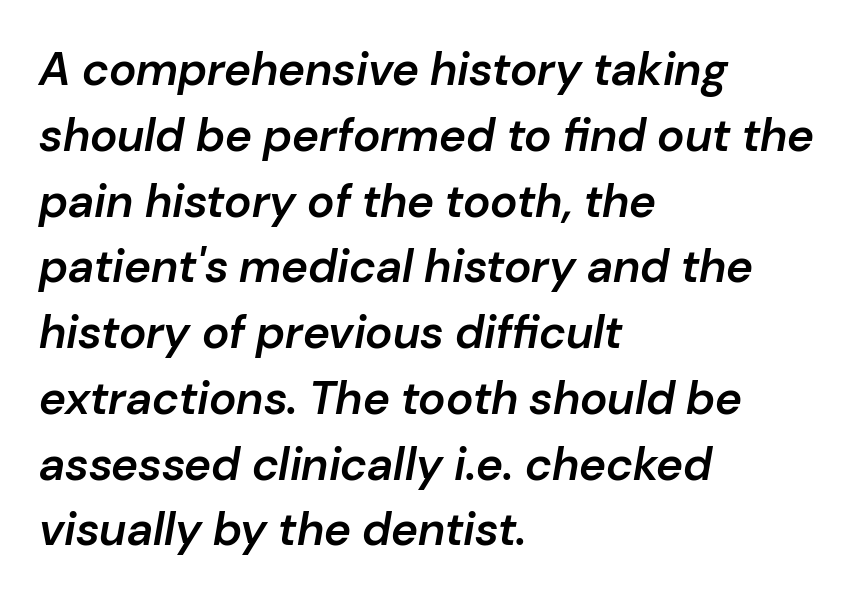
Emphasis by weight is partial: semibold. Compared with a centered layout, this one pins lines to the left instead. Caption: standard tracking, unaltered. The string is rendered with underlining switched off. Character widths vary here, with narrow letters taking less room than wide ones. Observe the lean: these are italic letterforms.
